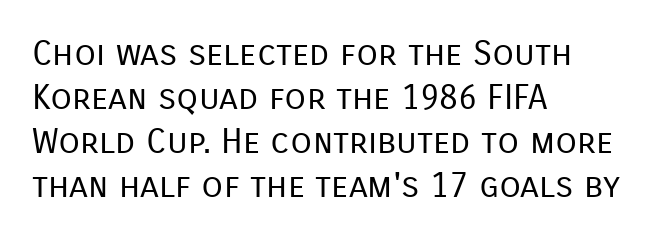
Typographically, this falls in the sans-serif category. No extra tracking has been applied to these lines. Vertically, the passage feels balanced, rows spaced as you'd expect. Reading down the block, your eye returns to a fixed left position each line.
